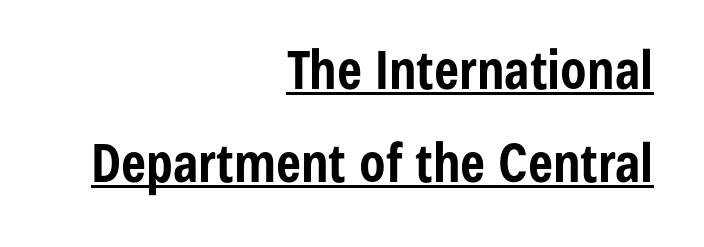
{"serif": "no", "italic": "no", "bold": "yes", "weight": "bold", "width": "condensed", "stroke_contrast": "low", "x_height": "medium", "monospaced": "no", "underline": "yes", "align": "right", "line_spacing_ratio": 1.76, "letter_spacing": "normal", "letter_spacing_em": 0.0, "glyph_px": 53}
